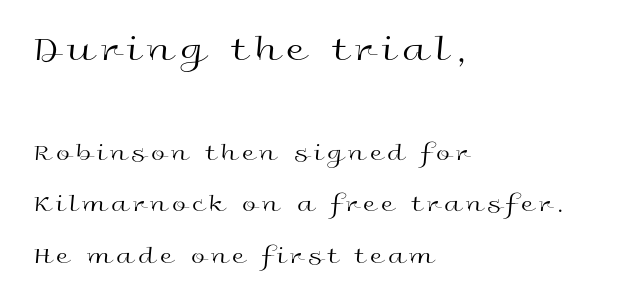
The image shows 38 px regular-weight, wide sans-serif type, upright; set left-aligned, loose line spacing (2.06x), unusually wide letter spacing (+0.21 em), not underlined; the first (top) block is 1.52x larger; a medium x-height.
